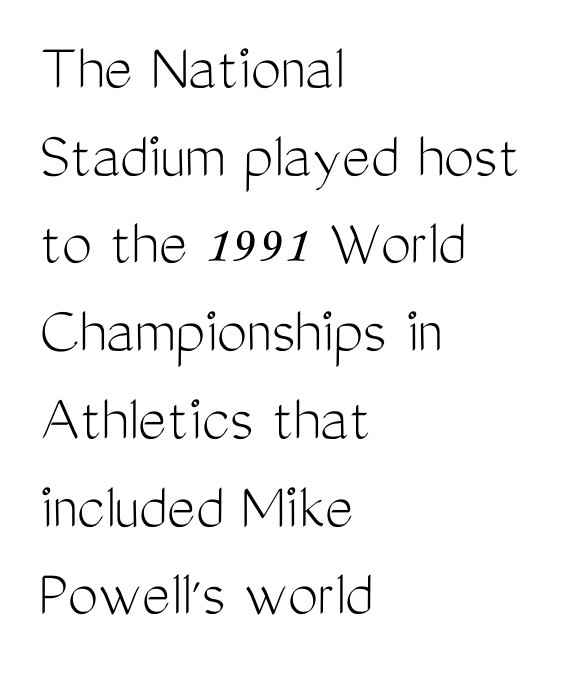
Nothing sits at the stroke ends, so this counts as sans-serif. Interline gaps are of average width in this sample. Each line starts at the same left margin while the right side varies. Compared with typical body copy, the letter spacing here is the same. Heaviness? Minimal to ordinary, like unemphasized prose.
